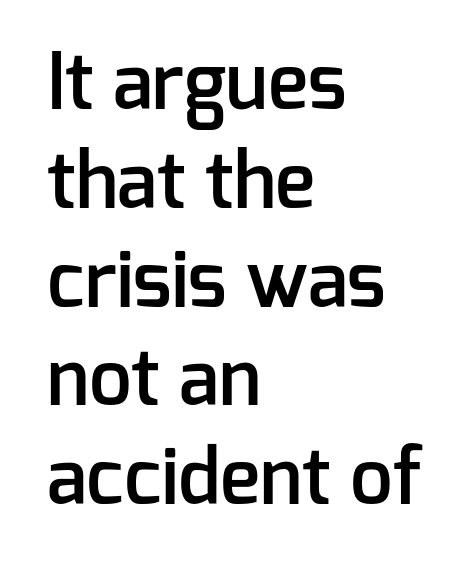
Horizontal alignment here is leftward, the default for most running prose. As a designer I'd log this as weight 600, semibold. The vertical gap from one line to the next is medium. The letters sit at their default tracking, neither squeezed nor spread. Look at the bottom of the vertical strokes: they stop flat, with no serifs. Do the characters align in a grid? No, the font is proportional.
